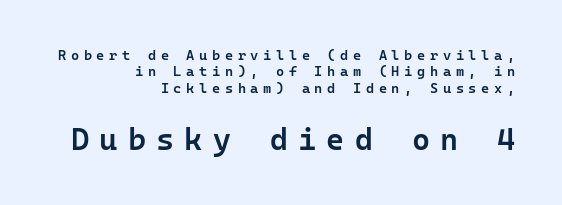
Q: Is the text bold? A: Semi-bold.
Q: Is the text italic (slanted)? A: No, it is upright.
Q: Is the typeface a serif or a sans-serif typeface? A: Sans-serif.
Q: Is the text underlined? A: No.
Q: How is the paragraph aligned? A: Right-aligned.
Q: Is the spacing between letters normal or unusually wide? A: Unusually wide.
Q: Which block of text is set in a larger size, the first (top) or the second (bottom)? A: The second (bottom) one.
Q: Width (condensed, normal, or wide)? A: Normal.
Q: Stroke contrast? A: Low.
Q: x-height? A: Medium.
